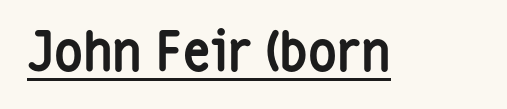
Words appear dense and cohesive because spacing is normal. Designer's note — italics off, roman on. Each letter keeps its own natural width here, so spacing adapts to shape. Is the type bold? Yes — the strokes are clearly thick and heavy. Has an underline been added? It has.
